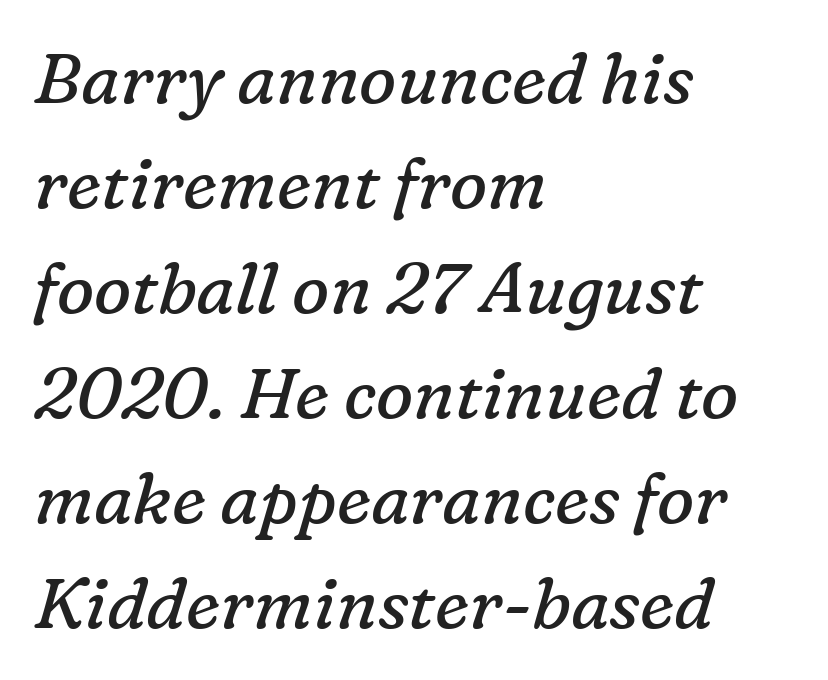
Unlike a clean sans, this face finishes its strokes with serifs. Does extra space separate the letters? No, they use regular spacing. Looks like regular typesetting: each glyph gets only the width it needs. Weight class: somewhere from thin through regular. Glance below the letters and you will spot only blank space. The letters are slanted; this is an italic face.
